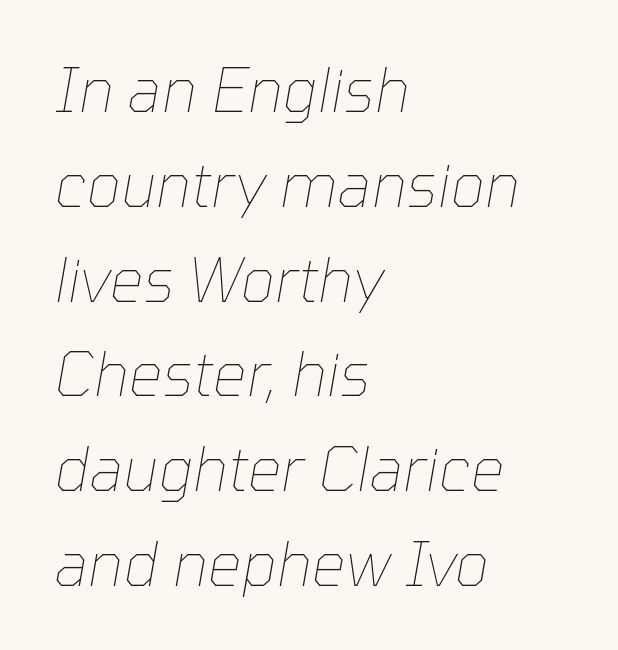
{"italic": "yes", "lean": "right", "slant_degrees": 10, "bold": "no", "weight": "thin", "width": "normal", "stroke_contrast": "low", "x_height": "medium", "monospaced": "no", "underline": "no", "align": "left", "line_spacing": "normal", "line_spacing_ratio": 1.58, "letter_spacing": "normal", "letter_spacing_em": 0.0, "glyph_px": 60}
